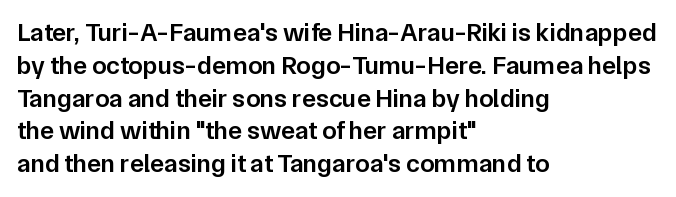
{"italic": "no", "bold": "semi", "underline": "no", "align": "left", "line_spacing": "normal", "line_spacing_ratio": 1.26, "letter_spacing": "normal", "letter_spacing_em": 0.0, "glyph_px": 26}
